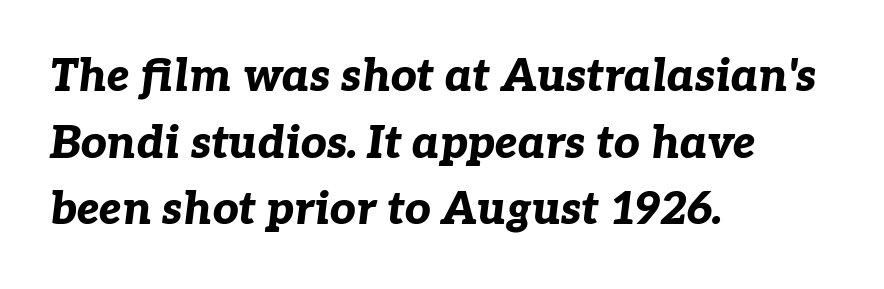
The image shows 45 px bold type, italic (leaning right); set left-aligned, normal line spacing (1.48x), normal letter spacing, not underlined; low stroke contrast and a medium x-height.
